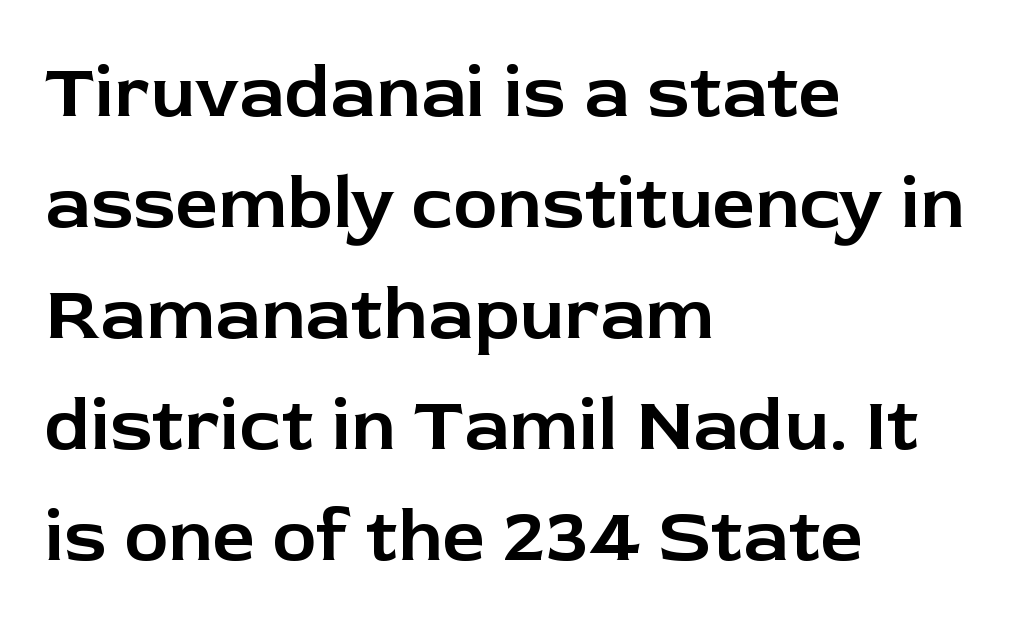
The image shows 75 px sans-serif type, upright; set left-aligned, normal line spacing (1.48x), normal letter spacing, not underlined; low stroke contrast and a medium x-height.
